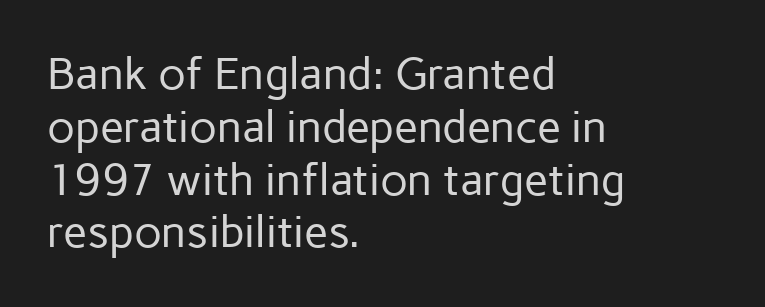
Rendered with straight, roman letterforms. Underline: absent. Note the varied advance widths — an 'i' is clearly narrower than an 'm'. If you drew a ruler down the left edge, every line would touch it. The typeface chosen for these lines omits serifs. The weight tops out at a normal text grade.
